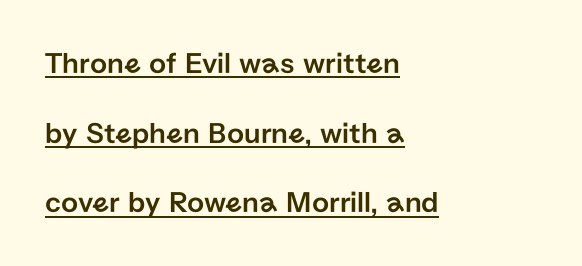
You can tell it's not italic because the verticals are truly vertical. The passage shown is typeset with a sans-serif family. The vertical gap from one line to the next is large. Characters follow at the spacing the type designer built in. Decoration check: the copy is underlined. This sample has the flowing, uneven cadence of proportional lettering.
